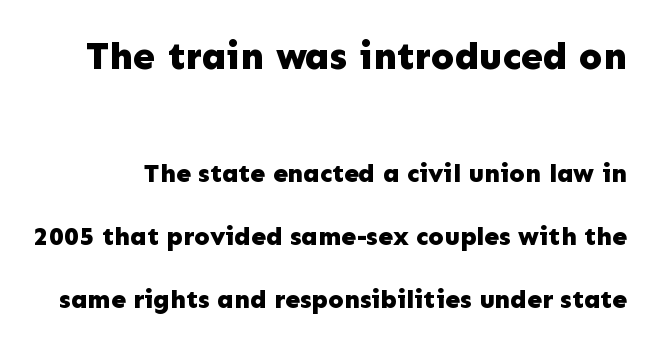
{"serif": "no", "italic": "no", "bold": "yes", "weight": "bold", "width": "normal", "stroke_contrast": "low", "x_height": "medium", "monospaced": "no", "underline": "no", "line_spacing": "loose", "line_spacing_ratio": 2.41, "letter_spacing": "normal", "letter_spacing_em": 0.0, "larger_block": "first", "size_ratio": 1.5, "glyph_px": 39}
